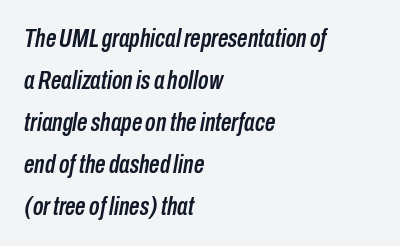
Q: Is the text italic (slanted)? A: Yes, it leans right by about 10 degrees.
Q: Is the text underlined? A: No.
Q: How is the paragraph aligned? A: Left-aligned.
Q: Is the spacing between letters normal or unusually wide? A: Normal.
Q: Is the spacing between lines tight, normal or loose? A: Normal.
